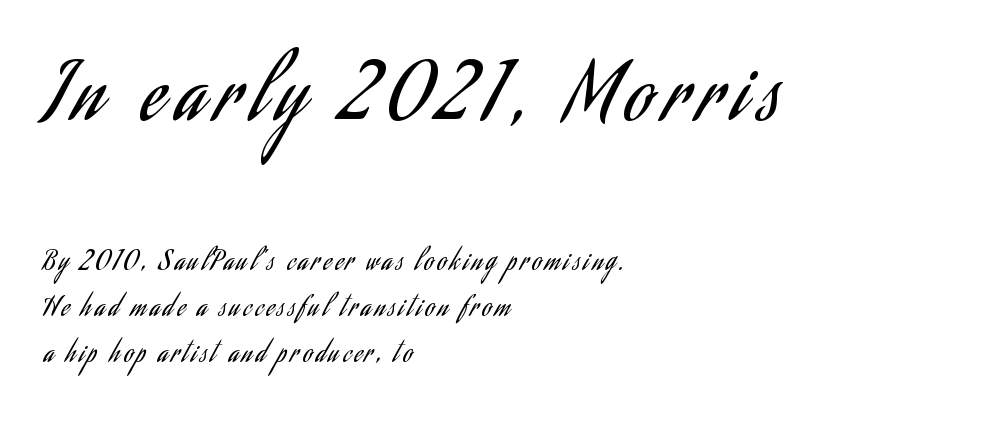
The font family rendered here belongs to the sans-serif group. These lines are set flush left with a ragged right edge. The more generous point size was reserved for the upper chunk. Each stroke keeps to a modest, everyday thickness or less. You could not count columns in this text — the font is proportionally spaced.
